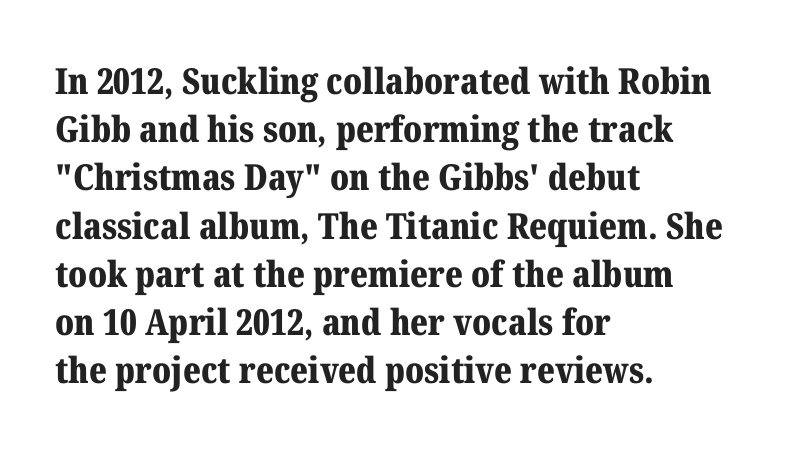
These lines sit exactly where default settings would place them. Does the lettering tilt? It doesn't — this is upright. Just letters on the line, the space beneath them empty. Spacing verdict: proportional, widths tailored to each character.
